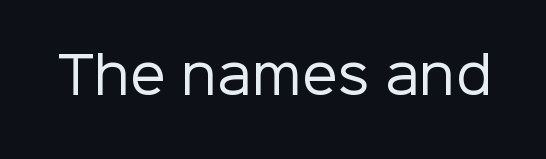
Regarding serifs, this sample does without them. Varying glyph widths throughout — classic text-font behaviour. Vertical stems look standard width or narrower in stroke. This rendering leaves character spacing at its baseline value. This is roman type, the default non-slanted kind.
